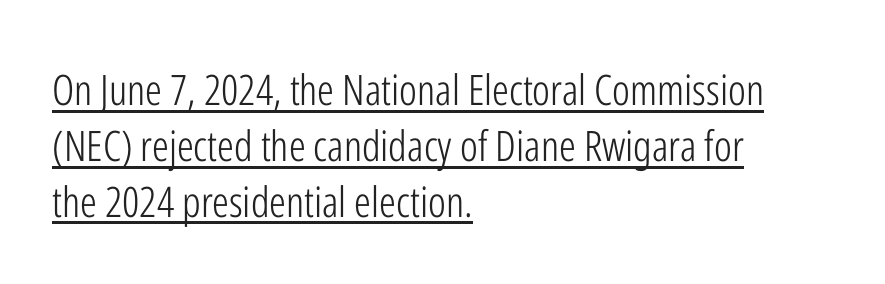
Tracking here is standard; glyphs follow each other at the usual distance. Leading matches the norm, producing a regular column. Line starts are locked; line ends wander. Observe the absence of serifs on each vertical stroke in this sample. Note the varied advance widths — an 'i' is clearly narrower than an 'm'.
